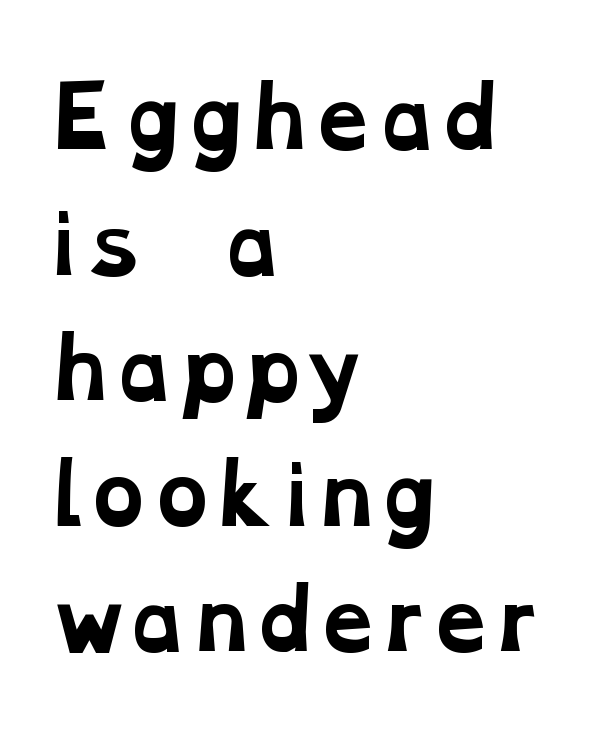
Spacing verdict: proportional, widths tailored to each character. The specimen omits any rule beneath the text block's lines. The compositor pushed each line to the left boundary. If you measured baseline to baseline, you'd find a middling distance.
